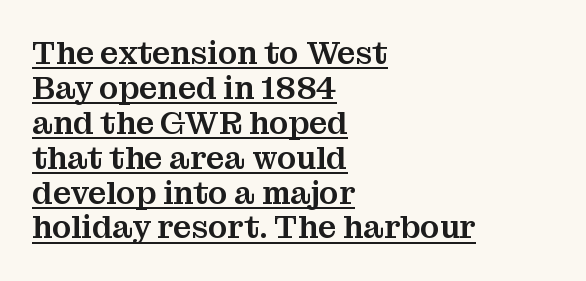
{"serif": "yes", "italic": "no", "width": "normal", "stroke_contrast": "medium", "x_height": "medium", "monospaced": "no", "underline": "yes", "align": "left", "line_spacing": "tight", "line_spacing_ratio": 1.09, "letter_spacing": "normal", "letter_spacing_em": 0.0, "glyph_px": 32}
